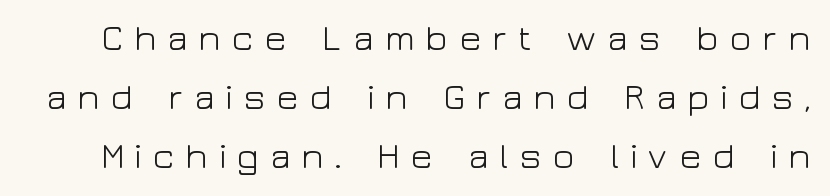
Q: Is the text bold? A: No.
Q: Is the text italic (slanted)? A: No, it is upright.
Q: Is the typeface a serif or a sans-serif typeface? A: Sans-serif.
Q: Is the text underlined? A: No.
Q: Is the spacing between letters normal or unusually wide? A: Unusually wide.
Q: Is the spacing between lines tight, normal or loose? A: Normal.
Q: Width (condensed, normal, or wide)? A: Wide.
Q: Stroke contrast? A: Low.
Q: x-height? A: Medium.
Q: Monospaced? A: No.
